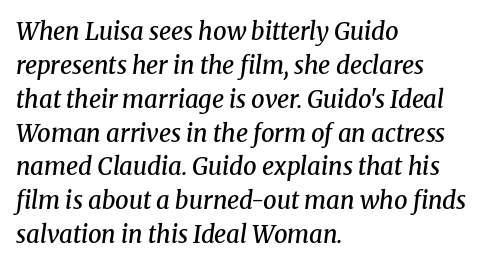
{"italic": "yes", "lean": "right", "slant_degrees": 8, "bold": "semi", "underline": "no", "align": "left", "line_spacing": "normal", "line_spacing_ratio": 1.41, "letter_spacing": "normal", "letter_spacing_em": 0.0, "glyph_px": 24}
